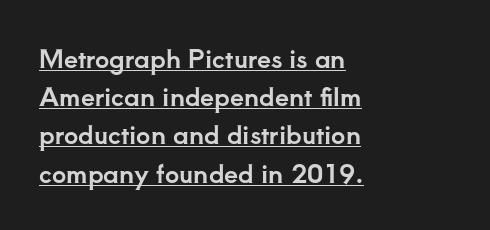
The image shows 25 px text type, upright; set left-aligned, normal line spacing (1.53x), normal letter spacing, underlined.
